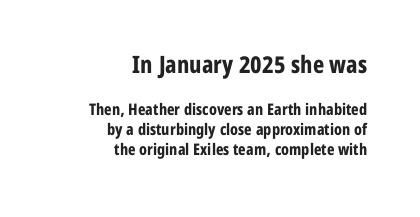
The image shows 24 px bold type, upright; set right-aligned, line spacing 1.24x, normal letter spacing, not underlined; the first (top) block is 1.5x larger.
